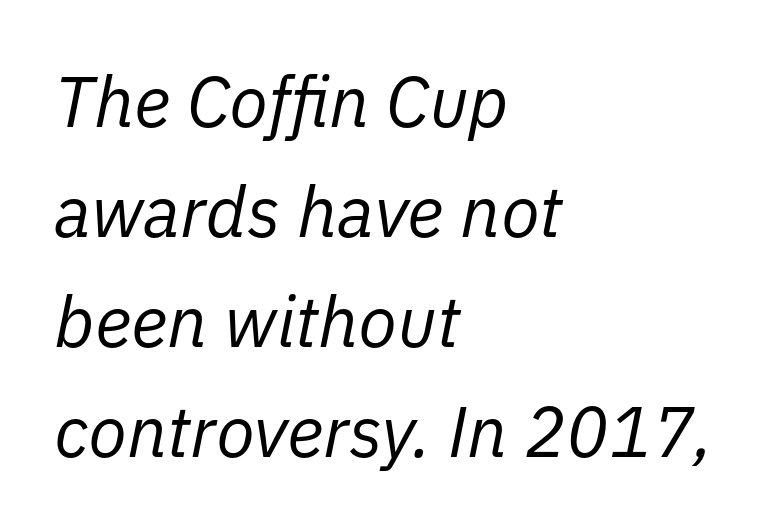
Q: Is the text bold? A: No.
Q: Is the text italic (slanted)? A: Yes, it leans right by about 11 degrees.
Q: Is the text underlined? A: No.
Q: How is the paragraph aligned? A: Left-aligned.
Q: Is the spacing between letters normal or unusually wide? A: Normal.
Q: Is the spacing between lines tight, normal or loose? A: Normal.
Q: Width (condensed, normal, or wide)? A: Normal.
Q: Stroke contrast? A: Low.
Q: x-height? A: Medium.
Q: Monospaced? A: No.
